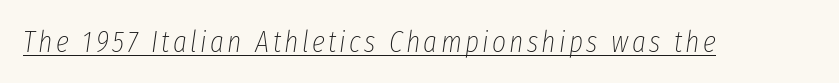
This is oblique type, the kind used for emphasis or titles. Weight: not bold — regular or lighter. You could not count columns in this text — the font is proportionally spaced. Compared with undecorated copy, this sample adds a rule below the words.
